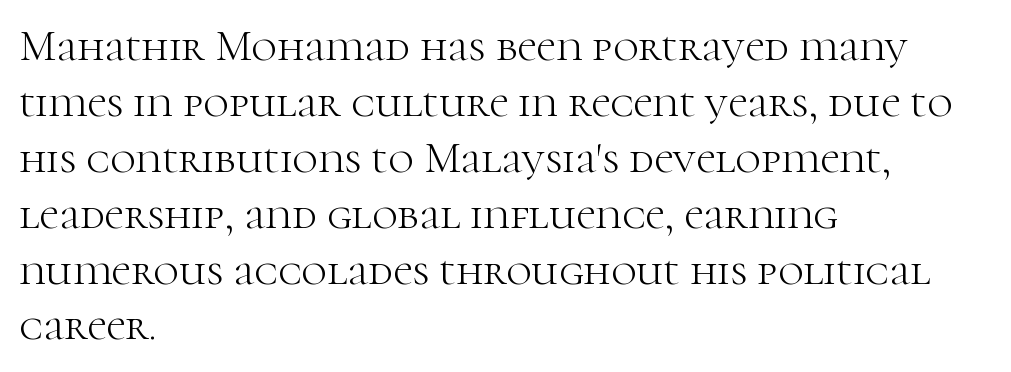
The image shows 44 px light serif type, upright; set left-aligned, normal line spacing (1.27x), normal letter spacing, not underlined; high stroke contrast and a medium x-height.
